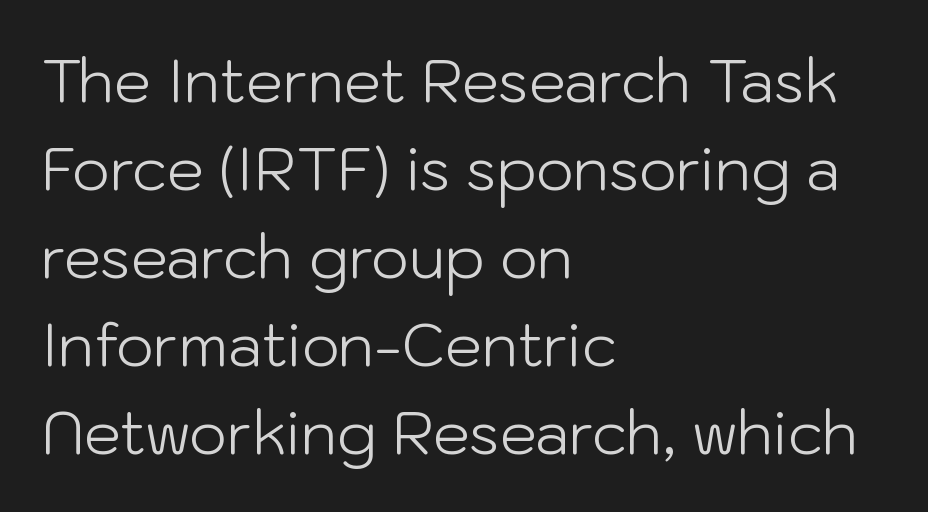
The letterforms sit at book weight or below. Observe the ordinary spacing: letters are neighbours, not strangers. Do the characters align in a grid? No, the font is proportional. Characters remain perfectly vertical along every line. The block of text has a typical density, with ordinary space between rows.
